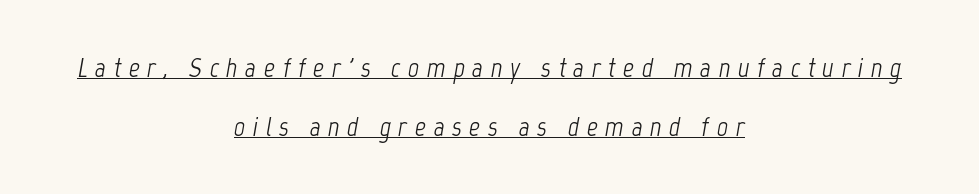
Q: Is the text bold? A: No.
Q: Is the text italic (slanted)? A: Yes, it leans right by about 12 degrees.
Q: Is the text underlined? A: Yes.
Q: How is the paragraph aligned? A: Centered.
Q: Is the spacing between letters normal or unusually wide? A: Unusually wide.
Q: Is the spacing between lines tight, normal or loose? A: Loose.
